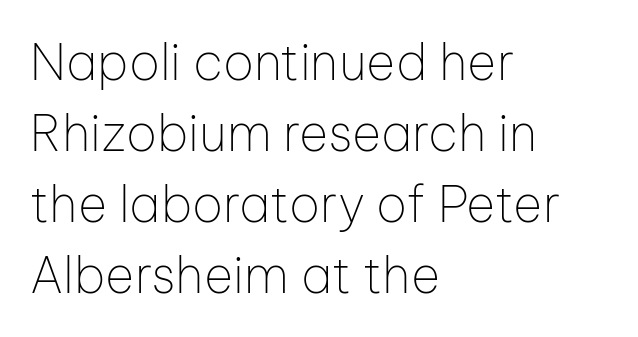
{"serif": "no", "italic": "no", "bold": "no", "weight": "thin", "width": "normal", "stroke_contrast": "low", "x_height": "medium", "monospaced": "no", "underline": "no", "align": "left", "line_spacing": "normal", "line_spacing_ratio": 1.42, "letter_spacing": "normal", "letter_spacing_em": 0.0, "glyph_px": 50}
